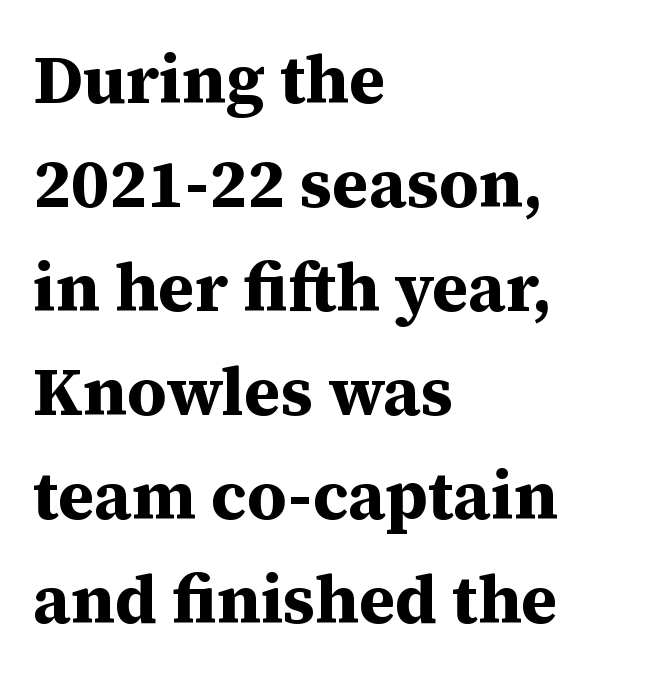
Quick note: underline off. Nothing unusual about the tracking: characters are spaced as the font intends. Typographically, this falls in the serif category. Vertical spacing — default. Looks like regular typesetting: each glyph gets only the width it needs. Is the type bold? Yes — the strokes are clearly thick and heavy.
